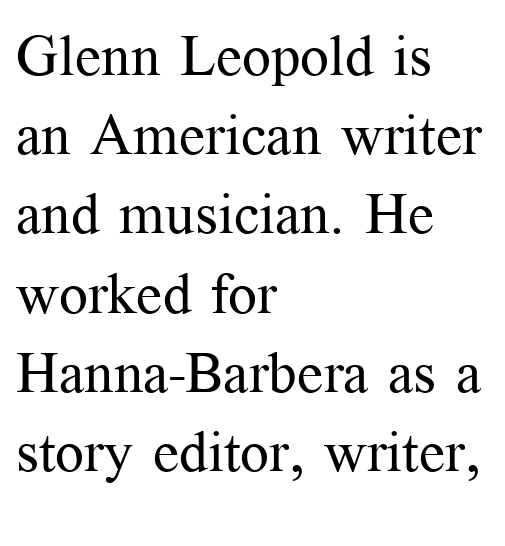
The image shows 57 px regular-weight serif type, upright; set left-aligned, normal line spacing (1.39x), normal letter spacing, not underlined; medium stroke contrast and a medium x-height.
